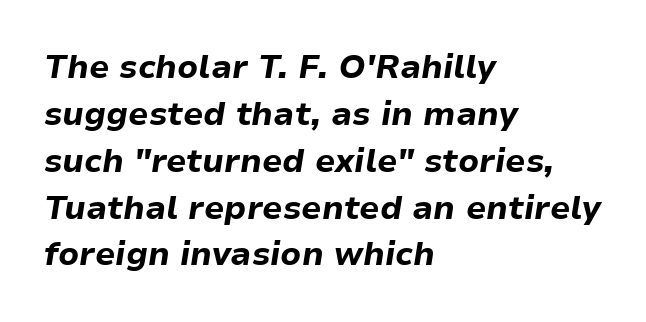
The image shows 33 px bold type, italic (leaning right); set left-aligned, normal line spacing (1.42x), normal letter spacing, not underlined; low stroke contrast and a medium x-height.
